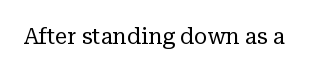
Q: Is the text bold? A: No.
Q: Is the text italic (slanted)? A: No, it is upright.
Q: Is the text underlined? A: No.
Q: Is the spacing between letters normal or unusually wide? A: Normal.
